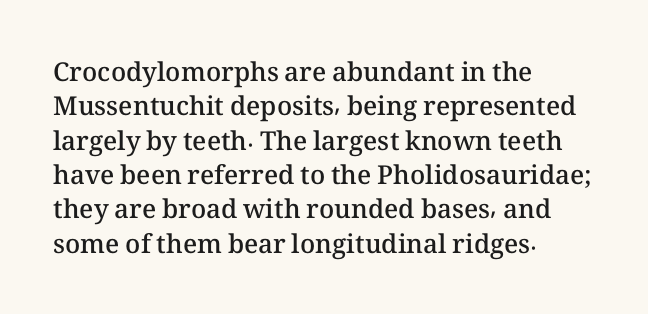
Q: Is the text bold? A: Semi-bold.
Q: Is the text italic (slanted)? A: No, it is upright.
Q: Is the text underlined? A: No.
Q: How is the paragraph aligned? A: Left-aligned.
Q: Is the spacing between letters normal or unusually wide? A: Normal.
Q: Is the spacing between lines tight, normal or loose? A: Normal.
